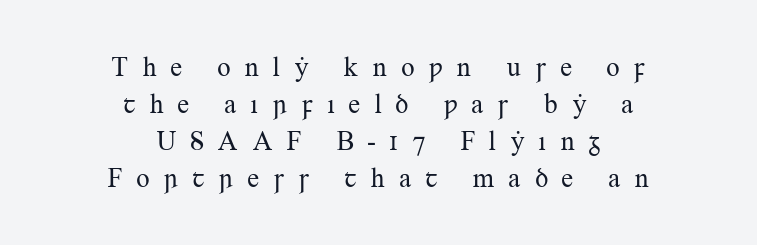
Quick note: underline off. This sample uses expanded letter spacing, leaving extra air between glyphs. Italic: no, the glyphs are upright roman. The vertical gap from one line to the next is medium. The letters look calm and open, with moderate or lighter stems.
